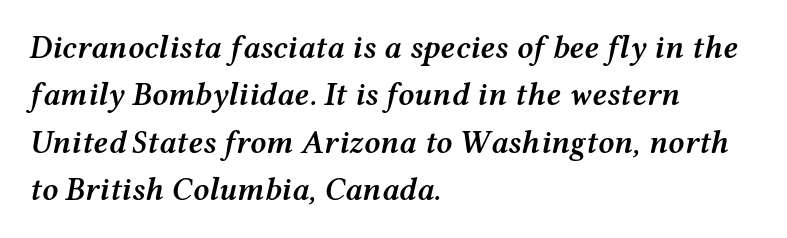
The specimen reads as italic at a glance. Note the varied advance widths — an 'i' is clearly narrower than an 'm'. Visually the block forms a straight wall on the left and a jagged coastline on the right. A typesetter would call this leading conventional body-copy spacing. Firm but not heavy-handed strokes: this text is semibold.
